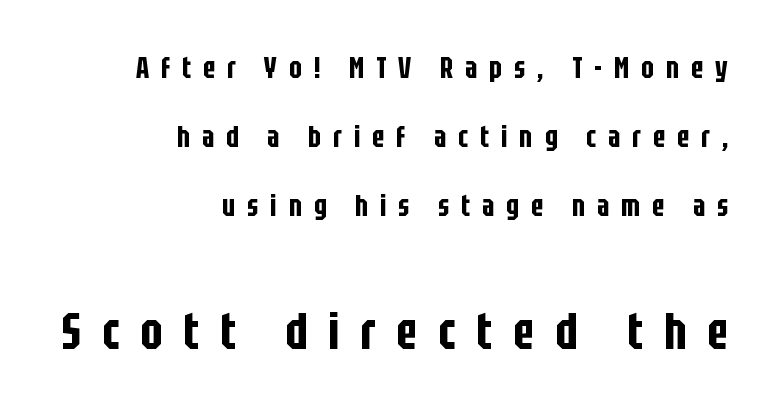
Q: Is the text italic (slanted)? A: No, it is upright.
Q: Is the typeface a serif or a sans-serif typeface? A: Sans-serif.
Q: Is the text underlined? A: No.
Q: How is the paragraph aligned? A: Right-aligned.
Q: Is the spacing between letters normal or unusually wide? A: Unusually wide.
Q: Is the spacing between lines tight, normal or loose? A: Loose.
Q: Which block of text is set in a larger size, the first (top) or the second (bottom)? A: The second (bottom) one.
Q: Width (condensed, normal, or wide)? A: Condensed.
Q: Stroke contrast? A: Low.
Q: x-height? A: Large.
Q: Monospaced? A: No.
